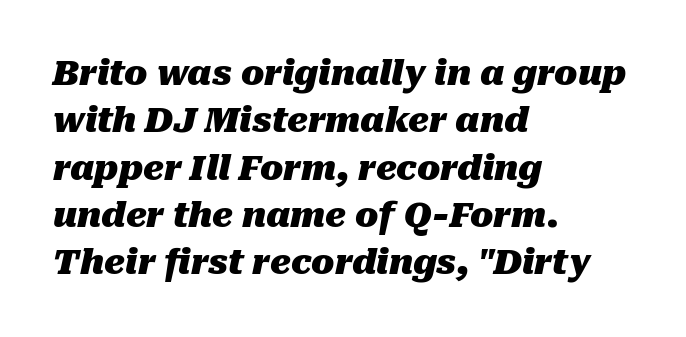
{"italic": "yes", "lean": "right", "slant_degrees": 10, "bold": "yes", "weight": "heavy", "width": "normal", "stroke_contrast": "medium", "x_height": "medium", "monospaced": "no", "underline": "no", "align": "left", "line_spacing": "normal", "line_spacing_ratio": 1.39, "letter_spacing": "normal", "letter_spacing_em": 0.0, "glyph_px": 34}
